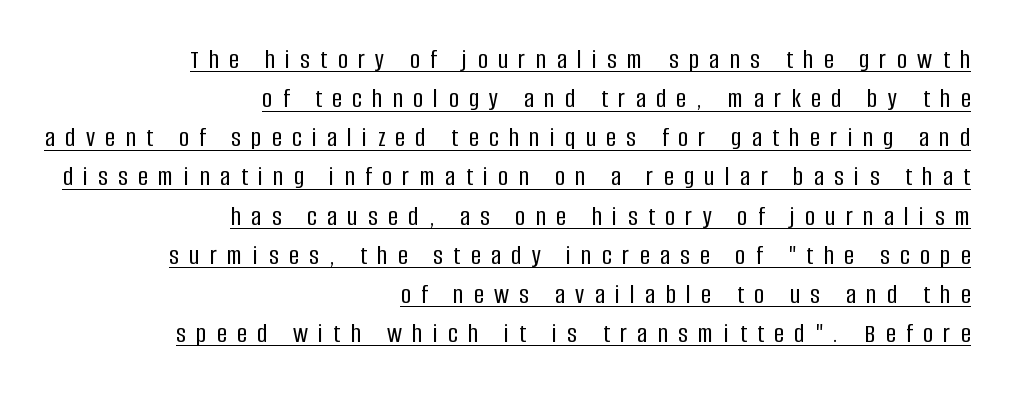
Q: Is the text italic (slanted)? A: No, it is upright.
Q: Is the text underlined? A: Yes.
Q: How is the paragraph aligned? A: Right-aligned.
Q: Is the spacing between letters normal or unusually wide? A: Unusually wide.
Q: Is the spacing between lines tight, normal or loose? A: Normal.
